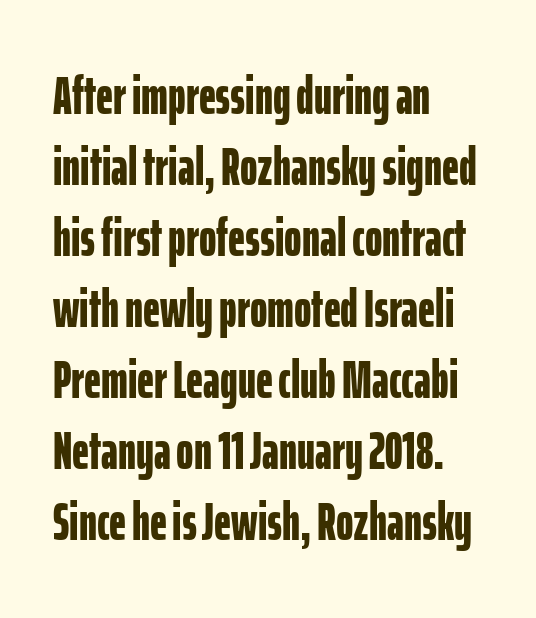
Q: Is the text bold? A: Yes.
Q: Is the text italic (slanted)? A: No, it is upright.
Q: Is the typeface a serif or a sans-serif typeface? A: Sans-serif.
Q: Is the text underlined? A: No.
Q: How is the paragraph aligned? A: Left-aligned.
Q: Is the spacing between letters normal or unusually wide? A: Normal.
Q: Is the spacing between lines tight, normal or loose? A: Normal.
Q: Width (condensed, normal, or wide)? A: Condensed.
Q: Stroke contrast? A: Low.
Q: x-height? A: Medium.
Q: Monospaced? A: No.
